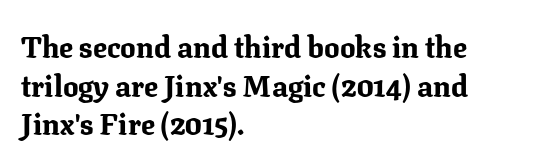
{"serif": "yes", "italic": "no", "bold": "yes", "weight": "bold", "width": "normal", "stroke_contrast": "medium", "x_height": "medium", "monospaced": "no", "underline": "no", "align": "left", "line_spacing": "normal", "line_spacing_ratio": 1.33, "letter_spacing": "normal", "letter_spacing_em": 0.0, "glyph_px": 29}
